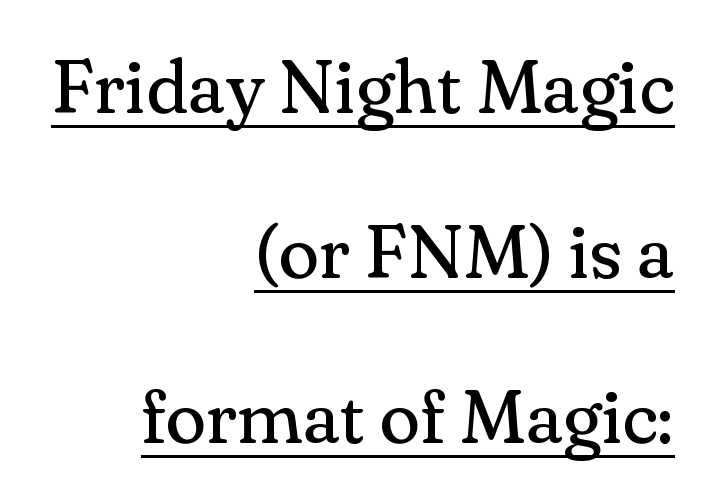
{"serif": "yes", "italic": "no", "bold": "no", "weight": "regular", "width": "normal", "stroke_contrast": "medium", "x_height": "small", "monospaced": "no", "underline": "yes", "align": "right", "line_spacing": "loose", "line_spacing_ratio": 2.2, "letter_spacing": "normal", "letter_spacing_em": 0.0, "glyph_px": 75}
